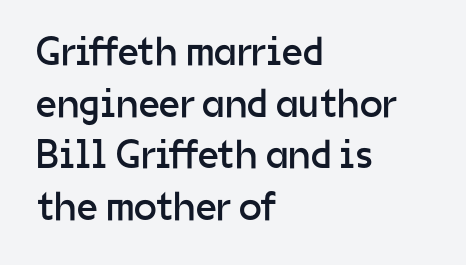
The image shows 41 px regular-weight sans-serif type, upright; set left-aligned, normal line spacing (1.26x), normal letter spacing, not underlined; low stroke contrast and a medium x-height.
